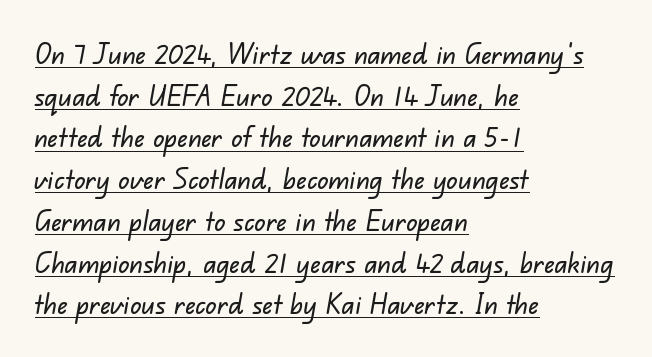
Is there much room between lines? A standard amount, neither cramped nor airy. In terms of letterform style, serifs are entirely absent. Spacing between characters is what you'd get straight out of the box. The rendering uses the underline text-decoration. Casual observation: everything's shoved over to the left. Think of a printed novel: that variable character pitch is what you see here.
